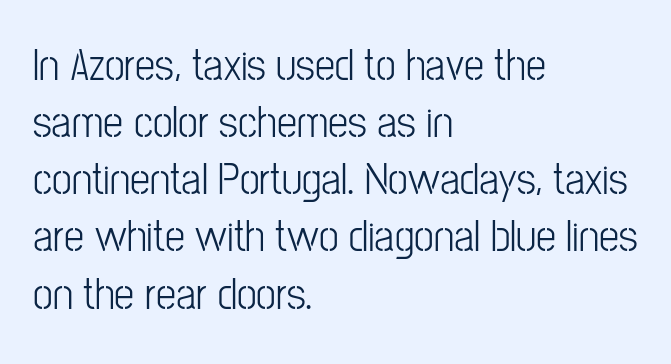
Spacing between characters is what you'd get straight out of the box. Notice how the passage keeps a crisp vertical edge on the left only. Descenders hang freely into open space. Interline gaps are of average width in this sample.
